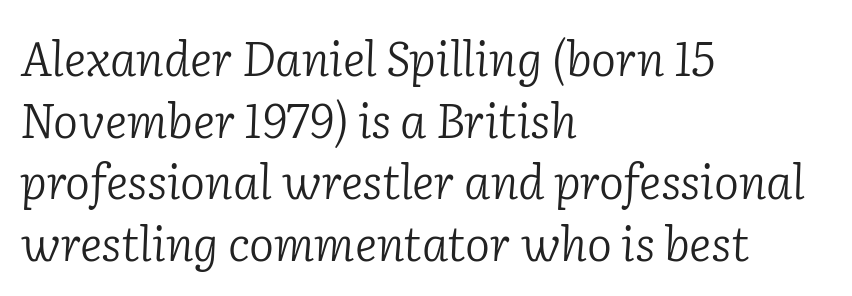
The image shows 47 px light serif type, italic (leaning right); set left-aligned, normal line spacing (1.31x), normal letter spacing, not underlined; low stroke contrast and a medium x-height.
